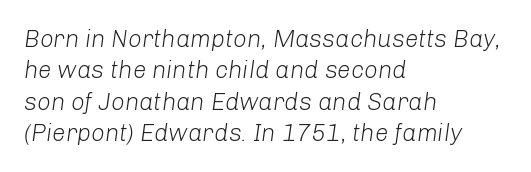
Q: Is the text bold? A: No.
Q: Is the text italic (slanted)? A: Yes, it leans right by about 8 degrees.
Q: Is the text underlined? A: No.
Q: How is the paragraph aligned? A: Left-aligned.
Q: Is the spacing between letters normal or unusually wide? A: Normal.
Q: Is the spacing between lines tight, normal or loose? A: Normal.
